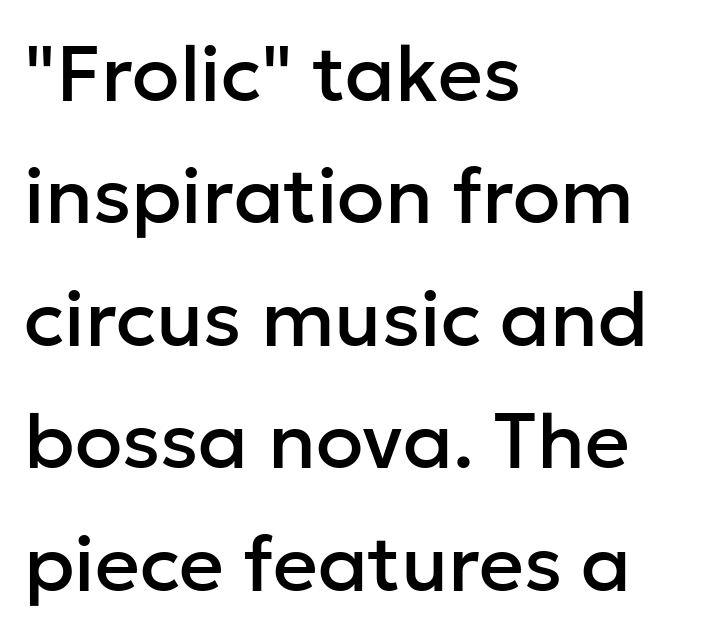
A typesetter would label this face a sans. Every character sits straight up, as roman type does. Spacing verdict: proportional, widths tailored to each character. The strip under each line holds only bare page. Characters follow at the spacing the type designer built in. Caption: multi-line text, flush left, ragged right.
